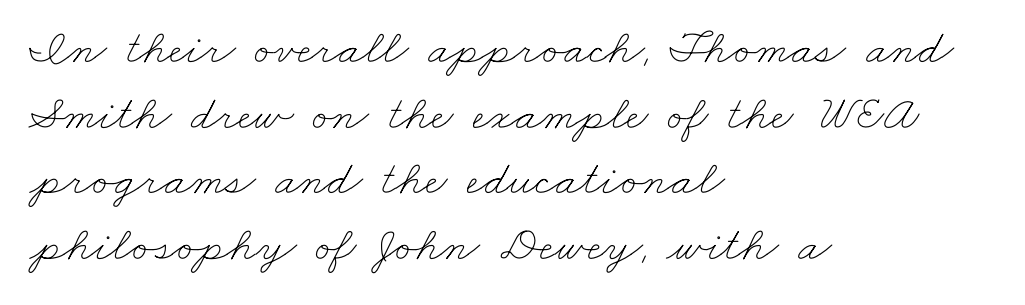
The image shows 49 px thin, wide type; set left-aligned, normal line spacing (1.34x), normal letter spacing, not underlined; low stroke contrast and a small x-height.
